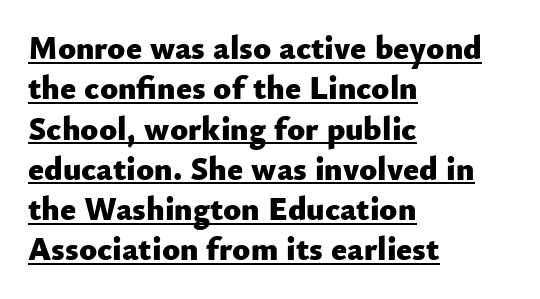
{"serif": "no", "italic": "no", "bold": "yes", "weight": "heavy", "width": "normal", "stroke_contrast": "low", "x_height": "small", "monospaced": "no", "underline": "yes", "align": "left", "line_spacing_ratio": 1.22, "letter_spacing": "normal", "letter_spacing_em": 0.0, "glyph_px": 33}
